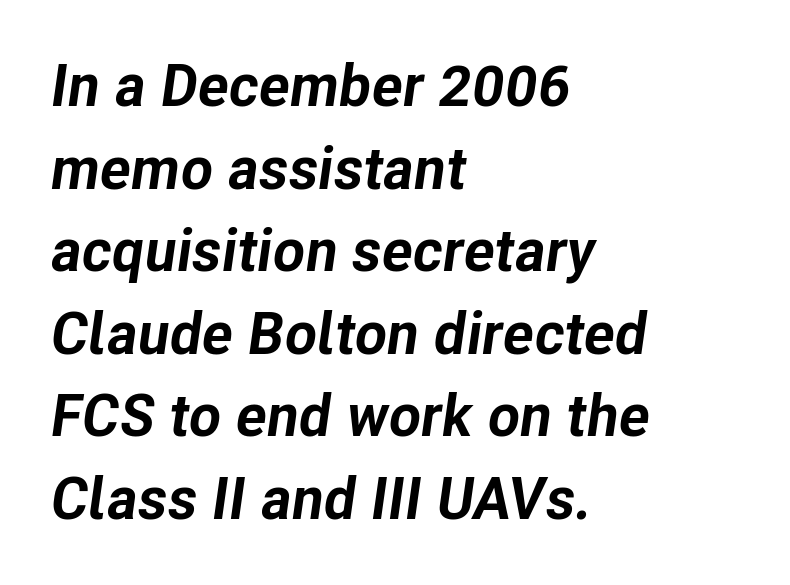
Where is the straight margin? On the left. Here the designer chose a conventional face with non-uniform glyph widths. The strokes are fattened all the way to bold. Does the lettering tilt? It does — this is italic. Characters follow at the spacing the type designer built in. The glyphs are unaccompanied by any horizontal stroke below them.
